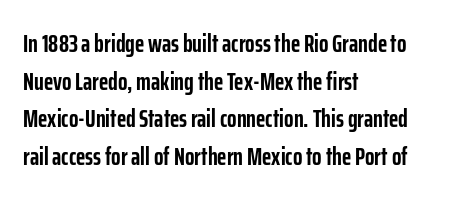
Students, note that the glyphs here touch the page at normal intervals. The vertical gap from one line to the next is medium. The lettering stays uniformly vertical, giving the passage a roman look. The lines are quadded left. Heft: maximum for text — a bold. Type without underlining.
